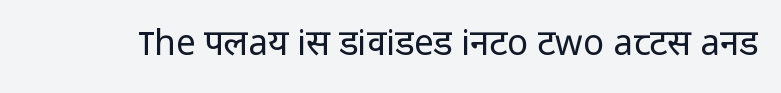
The image shows 35 px regular-weight sans-serif type, upright; set normal letter spacing, not underlined; low stroke contrast and a medium x-height.
